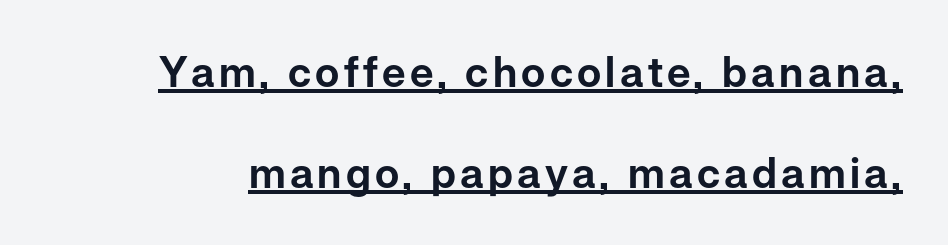
{"serif": "no", "italic": "no", "width": "normal", "stroke_contrast": "low", "x_height": "medium", "monospaced": "no", "underline": "yes", "line_spacing": "loose", "line_spacing_ratio": 2.4, "glyph_px": 42}
